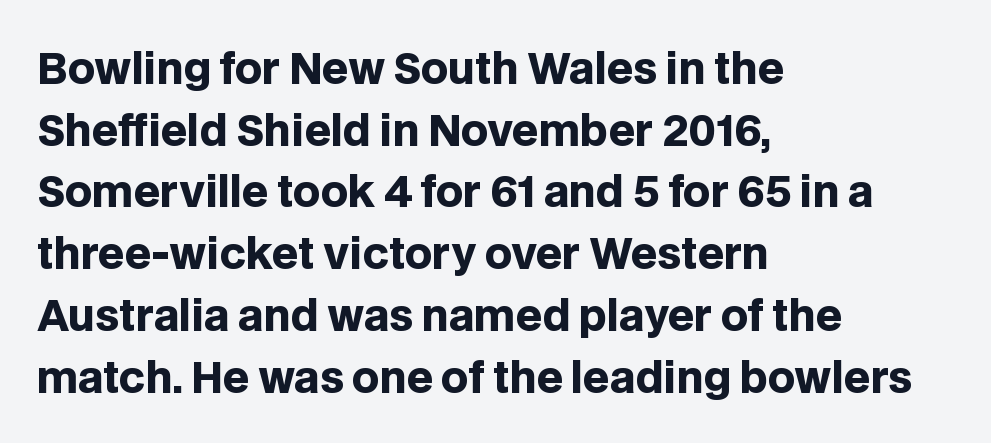
Q: Is the text bold? A: Yes.
Q: Is the text italic (slanted)? A: No, it is upright.
Q: Is the typeface a serif or a sans-serif typeface? A: Sans-serif.
Q: Is the text underlined? A: No.
Q: How is the paragraph aligned? A: Left-aligned.
Q: Is the spacing between letters normal or unusually wide? A: Normal.
Q: Is the spacing between lines tight, normal or loose? A: Normal.
Q: Width (condensed, normal, or wide)? A: Normal.
Q: Stroke contrast? A: Low.
Q: x-height? A: Large.
Q: Monospaced? A: No.
